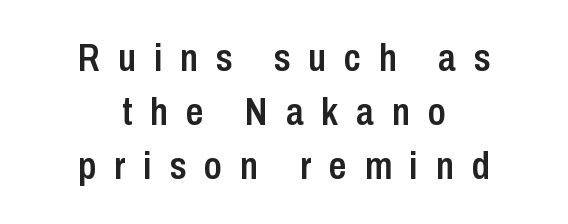
{"serif": "no", "italic": "no", "bold": "semi", "weight": "semibold", "width": "condensed", "stroke_contrast": "low", "x_height": "medium", "monospaced": "no", "underline": "no", "align": "center", "line_spacing": "normal", "line_spacing_ratio": 1.38, "letter_spacing": "wide", "letter_spacing_em": 0.46, "glyph_px": 39}
